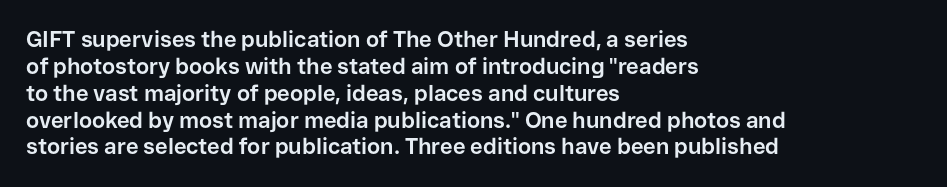
Q: Is the text bold? A: Yes.
Q: Is the text italic (slanted)? A: No, it is upright.
Q: Is the text underlined? A: No.
Q: How is the paragraph aligned? A: Left-aligned.
Q: Is the spacing between letters normal or unusually wide? A: Normal.
